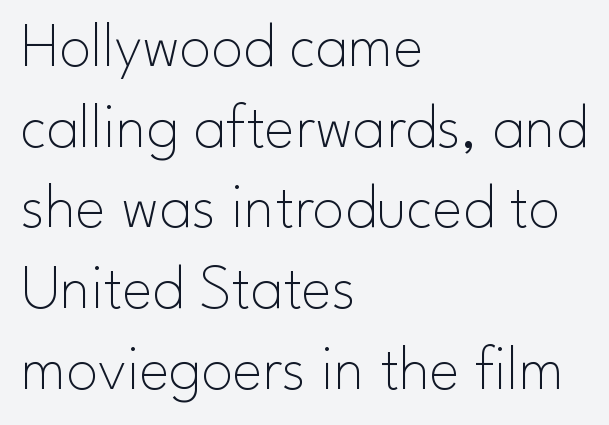
Q: Is the text bold? A: No.
Q: Is the text italic (slanted)? A: No, it is upright.
Q: Is the typeface a serif or a sans-serif typeface? A: Sans-serif.
Q: Is the text underlined? A: No.
Q: How is the paragraph aligned? A: Left-aligned.
Q: Is the spacing between letters normal or unusually wide? A: Normal.
Q: Is the spacing between lines tight, normal or loose? A: Normal.
Q: Width (condensed, normal, or wide)? A: Normal.
Q: Stroke contrast? A: Low.
Q: x-height? A: Small.
Q: Monospaced? A: No.
